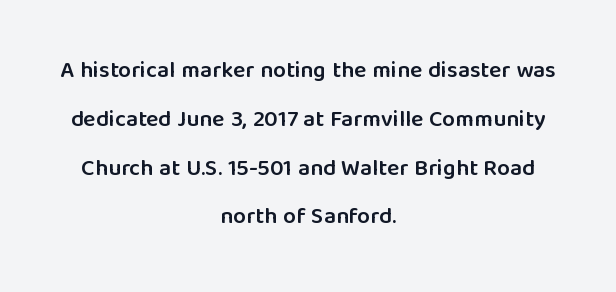
Q: Is the text bold? A: Semi-bold.
Q: Is the text italic (slanted)? A: No, it is upright.
Q: Is the text underlined? A: No.
Q: How is the paragraph aligned? A: Centered.
Q: Is the spacing between letters normal or unusually wide? A: Normal.
Q: Is the spacing between lines tight, normal or loose? A: Loose.
